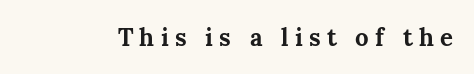
Notice how thick the strokes are: this is what a full bold looks like. The typography opts for an upright posture over an oblique one. Someone cranked the tracking dial way up on this one. The gap between lines stays unmarked.
